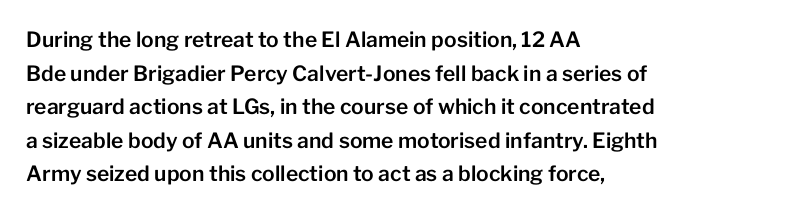
Between one letter and the next there's only the usual sliver of space. The baseline area is clear. Vertically, the passage feels balanced, rows spaced as you'd expect. This sample is left-justified, so line endings fall wherever the words run out.
